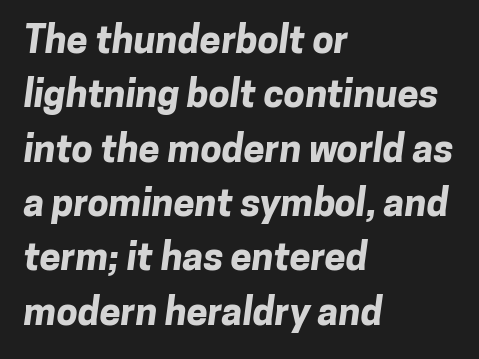
Q: Is the text bold? A: Yes.
Q: Is the typeface a serif or a sans-serif typeface? A: Sans-serif.
Q: Is the text underlined? A: No.
Q: How is the paragraph aligned? A: Left-aligned.
Q: Is the spacing between letters normal or unusually wide? A: Normal.
Q: Is the spacing between lines tight, normal or loose? A: Normal.
Q: Width (condensed, normal, or wide)? A: Normal.
Q: Stroke contrast? A: Low.
Q: x-height? A: Medium.
Q: Monospaced? A: No.
